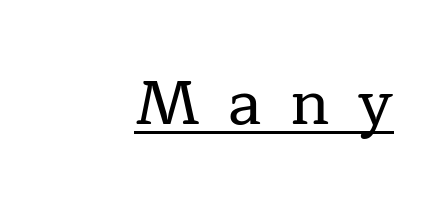
To sum up the face: it has serifs. Looks like someone drew a line under every word here. Each word looks stretched out because of the extra space between its letters. Do the letters lean? They stand straight. These lines are rendered in a variable-pitch font.
